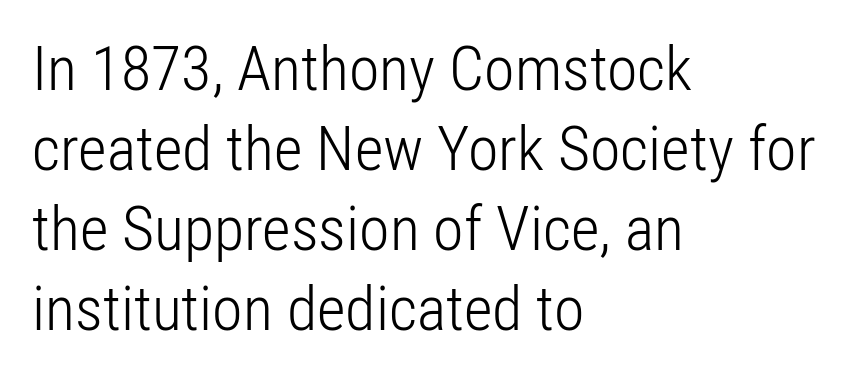
{"serif": "no", "italic": "no", "bold": "no", "weight": "light", "width": "condensed", "stroke_contrast": "low", "x_height": "medium", "monospaced": "no", "underline": "no", "align": "left", "line_spacing": "normal", "line_spacing_ratio": 1.29, "letter_spacing": "normal", "letter_spacing_em": 0.0, "glyph_px": 62}
